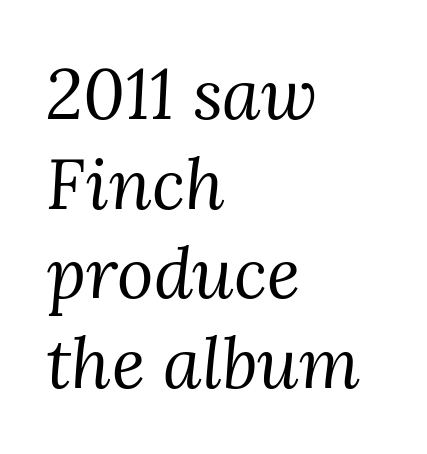
Q: Is the text bold? A: No.
Q: Is the text italic (slanted)? A: Yes, it leans right by about 3 degrees.
Q: Is the typeface a serif or a sans-serif typeface? A: Serif.
Q: Is the text underlined? A: No.
Q: How is the paragraph aligned? A: Left-aligned.
Q: Is the spacing between letters normal or unusually wide? A: Normal.
Q: Is the spacing between lines tight, normal or loose? A: Normal.
Q: Width (condensed, normal, or wide)? A: Normal.
Q: Stroke contrast? A: Medium.
Q: x-height? A: Medium.
Q: Monospaced? A: No.
